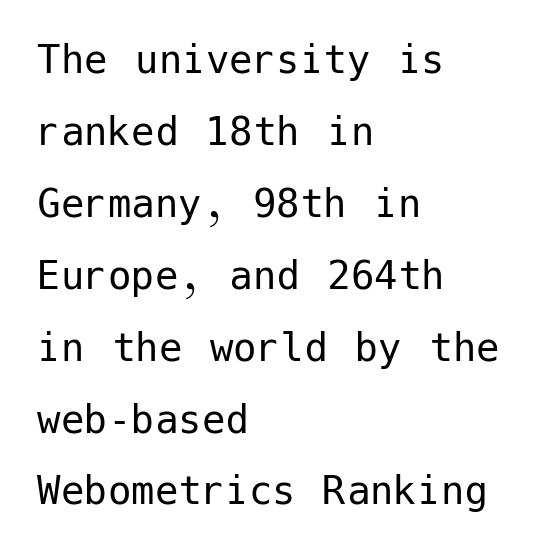
If you drew a ruler down the left edge, every line would touch it. Honestly, the letter spacing is just normal — you wouldn't notice it. Vertical stems look standard width or narrower in stroke. Whoever set this chose a conventional vertical rhythm.
